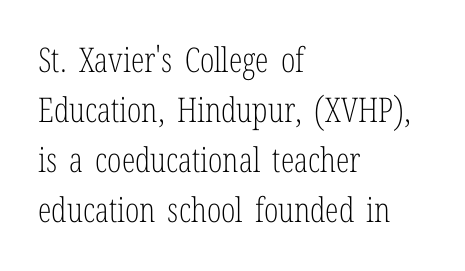
{"serif": "yes", "italic": "no", "bold": "no", "weight": "light", "width": "condensed", "stroke_contrast": "low", "x_height": "medium", "monospaced": "no", "underline": "no", "align": "left", "line_spacing": "normal", "line_spacing_ratio": 1.47, "letter_spacing": "normal", "letter_spacing_em": 0.0, "glyph_px": 34}
